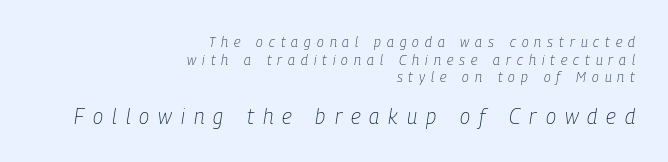
Q: Is the text bold? A: No.
Q: Is the text italic (slanted)? A: Yes, it leans right by about 9 degrees.
Q: Is the text underlined? A: No.
Q: How is the paragraph aligned? A: Right-aligned.
Q: Is the spacing between letters normal or unusually wide? A: Unusually wide.
Q: Is the spacing between lines tight, normal or loose? A: Normal.
Q: Which block of text is set in a larger size, the first (top) or the second (bottom)? A: The second (bottom) one.
